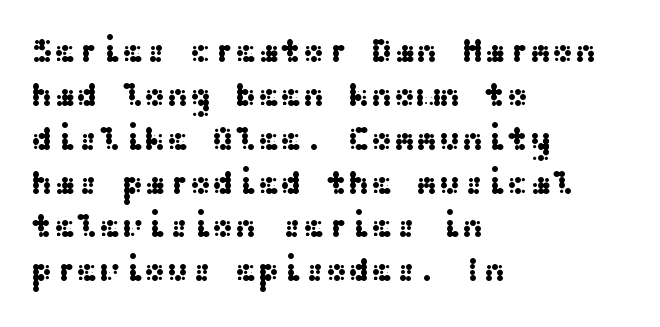
Q: Is the text italic (slanted)? A: No, it is upright.
Q: Is the typeface a serif or a sans-serif typeface? A: Sans-serif.
Q: Is the text underlined? A: No.
Q: How is the paragraph aligned? A: Left-aligned.
Q: Is the spacing between letters normal or unusually wide? A: Normal.
Q: Is the spacing between lines tight, normal or loose? A: Normal.
Q: Width (condensed, normal, or wide)? A: Wide.
Q: Stroke contrast? A: Medium.
Q: x-height? A: Medium.
